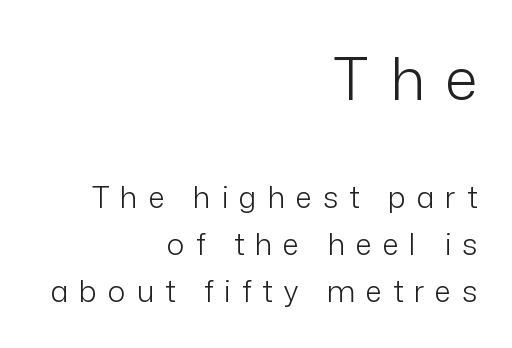
No word sits above an underline. The gaps between neighbouring characters are conspicuously large. The glyphs in this specimen are sans serif. A student would call this right alignment; a typographer would say flush right, rag left. Whoever set this chose a conventional vertical rhythm.
